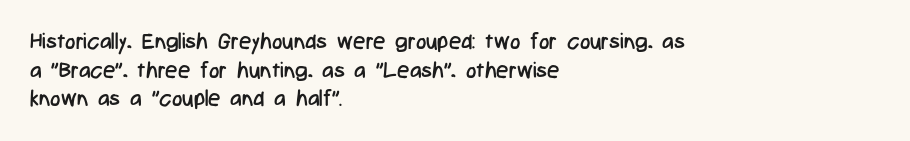
Q: Is the text bold? A: No.
Q: Is the text italic (slanted)? A: No, it is upright.
Q: Is the text underlined? A: No.
Q: How is the paragraph aligned? A: Left-aligned.
Q: Is the spacing between letters normal or unusually wide? A: Normal.
Q: Is the spacing between lines tight, normal or loose? A: Normal.
